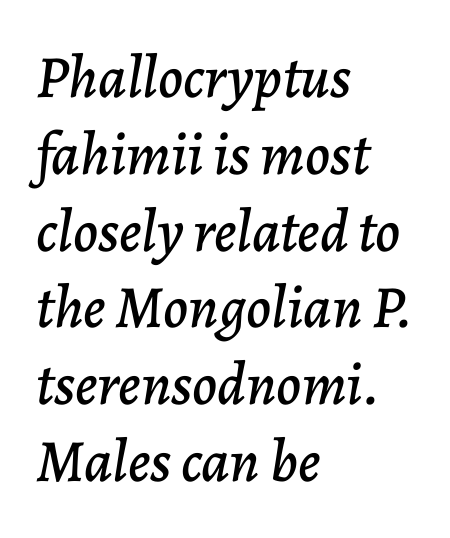
An italicized treatment has been applied to the whole sample. Only glyphs here, with clear space below each row. The lines are quadded left. A typesetter would call this zero additional tracking. Leading: standard.
